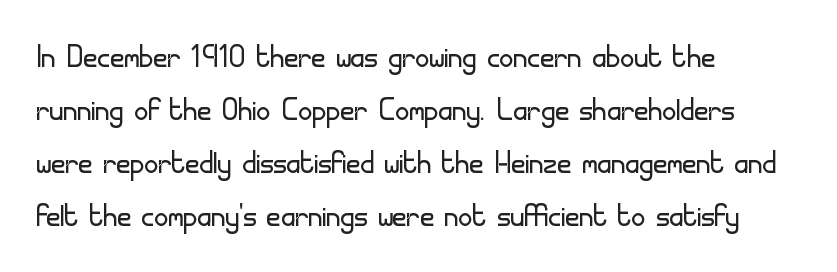
Standard letterfit; no display-style spreading of the glyphs. The typesetting does not lean heavy: it is not bold. Check where the strokes stop: nothing finishes them off — pure sans. Character widths vary here, with narrow letters taking less room than wide ones. Every stem runs plumb, perpendicular to the baseline.
